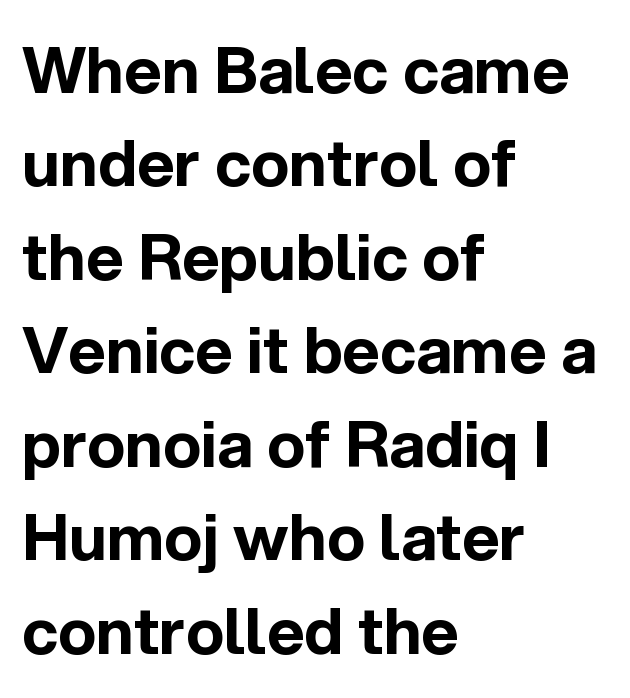
The image shows 64 px bold sans-serif type, upright; set left-aligned, normal line spacing (1.46x), normal letter spacing, not underlined; a medium x-height.
